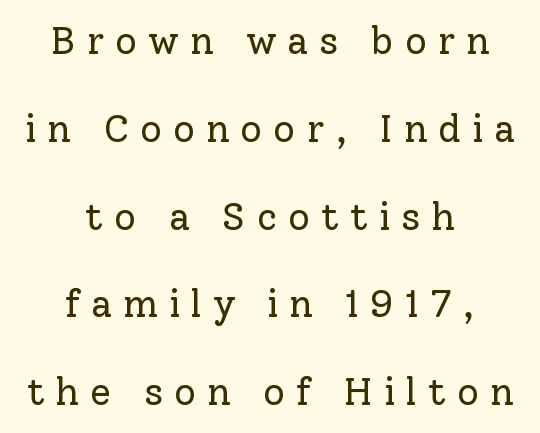
Yep, those are serifs on the letters. The space beneath each line is pristine and unruled. Weight: not bold — regular or lighter. Characters follow at a spacing far wider than the type designer built in.
